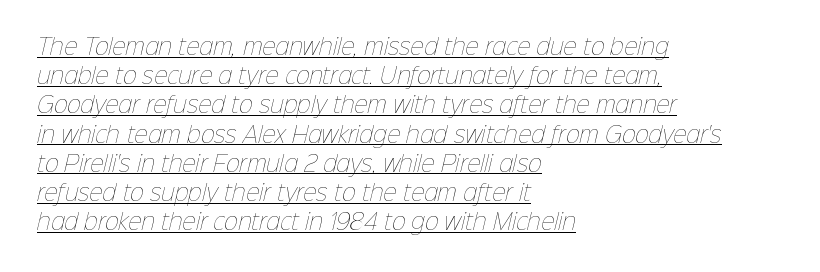
{"bold": "no", "underline": "yes", "align": "left", "line_spacing": "normal", "line_spacing_ratio": 1.39, "letter_spacing": "normal", "letter_spacing_em": 0.0, "glyph_px": 21}
